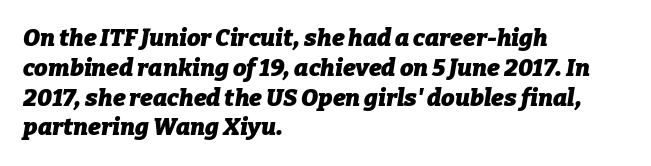
Each word holds together tightly as a unit, with standard inter-letter gaps. You can tell it's italic because the verticals aren't actually vertical. Quick note: underline off. A classic flush-left, rag-right setting is used for this passage. The typesetting leans heavy: a genuine bold.
